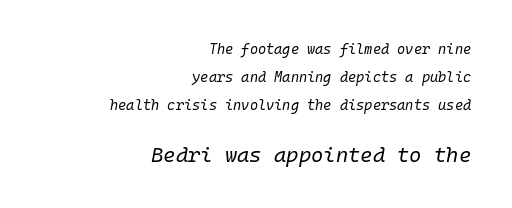
Q: Is the text bold? A: No.
Q: Is the text italic (slanted)? A: Yes, it leans right by about 10 degrees.
Q: Is the text underlined? A: No.
Q: How is the paragraph aligned? A: Right-aligned.
Q: Is the spacing between letters normal or unusually wide? A: Normal.
Q: Is the spacing between lines tight, normal or loose? A: Loose.
Q: Which block of text is set in a larger size, the first (top) or the second (bottom)? A: The second (bottom) one.
